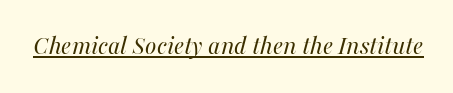
The image shows 27 px text type, italic (leaning right); set normal letter spacing, underlined.
